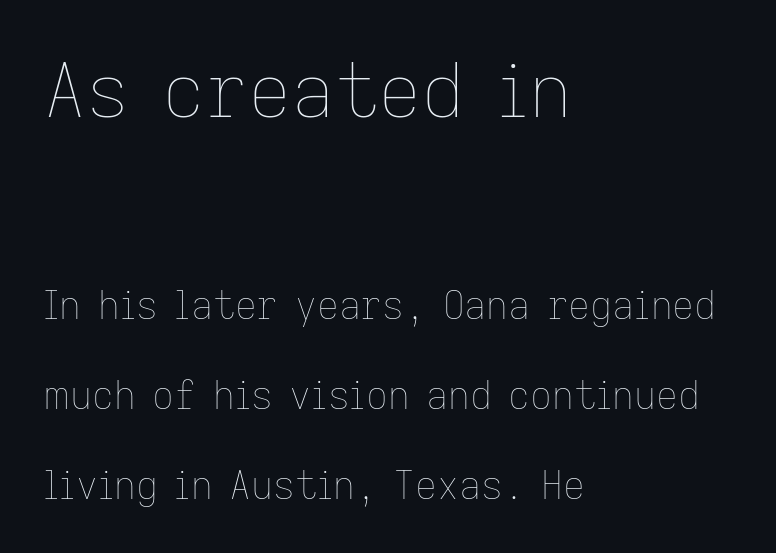
Q: Is the text bold? A: No.
Q: Is the text italic (slanted)? A: No, it is upright.
Q: Is the text underlined? A: No.
Q: How is the paragraph aligned? A: Left-aligned.
Q: Is the spacing between letters normal or unusually wide? A: Normal.
Q: Is the spacing between lines tight, normal or loose? A: Loose.
Q: Which block of text is set in a larger size, the first (top) or the second (bottom)? A: The first (top) one.
Q: Width (condensed, normal, or wide)? A: Normal.
Q: Stroke contrast? A: Low.
Q: x-height? A: Medium.
Q: Monospaced? A: No.
